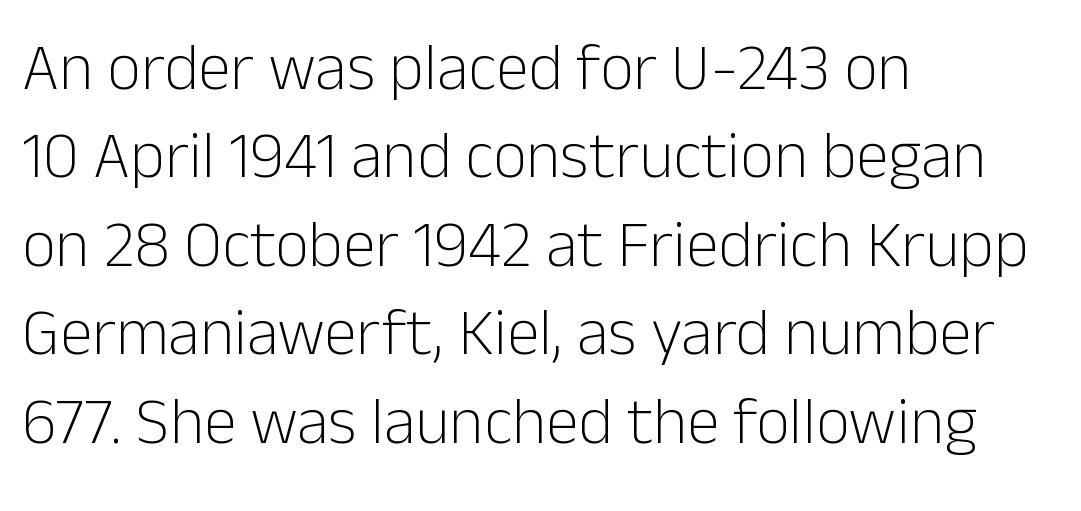
{"serif": "no", "italic": "no", "bold": "no", "weight": "light", "width": "normal", "stroke_contrast": "low", "x_height": "medium", "monospaced": "no", "underline": "no", "align": "left", "line_spacing": "normal", "line_spacing_ratio": 1.34, "letter_spacing": "normal", "letter_spacing_em": 0.0, "glyph_px": 66}
